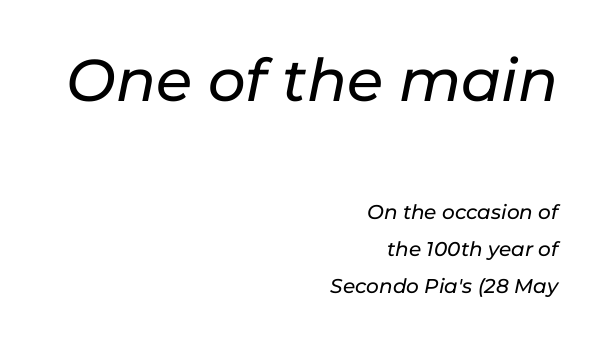
Q: Is the text italic (slanted)? A: Yes, it leans right by about 11 degrees.
Q: Is the text underlined? A: No.
Q: How is the paragraph aligned? A: Right-aligned.
Q: Is the spacing between letters normal or unusually wide? A: Normal.
Q: Which block of text is set in a larger size, the first (top) or the second (bottom)? A: The first (top) one.
Q: Width (condensed, normal, or wide)? A: Normal.
Q: Stroke contrast? A: Low.
Q: x-height? A: Medium.
Q: Monospaced? A: No.
